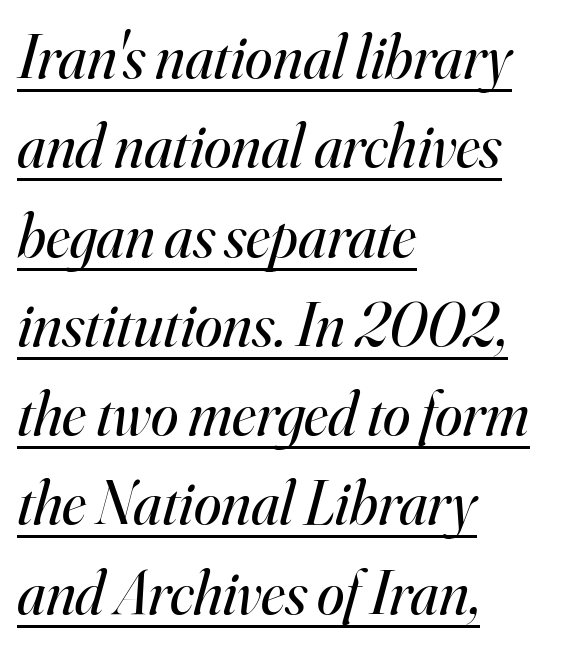
{"serif": "yes", "italic": "yes", "lean": "right", "slant_degrees": 16, "bold": "no", "weight": "regular", "width": "normal", "stroke_contrast": "high", "x_height": "small", "monospaced": "no", "underline": "yes", "align": "left", "line_spacing": "normal", "line_spacing_ratio": 1.44, "letter_spacing": "normal", "letter_spacing_em": 0.0, "glyph_px": 62}
